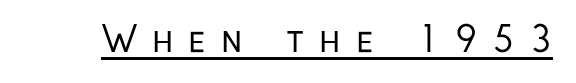
The image shows 35 px regular-weight, condensed sans-serif type, upright; set unusually wide letter spacing (+0.43 em), underlined; low stroke contrast and a medium x-height.
